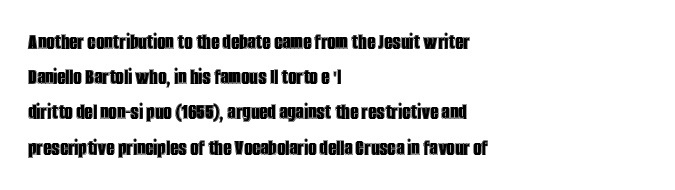
{"italic": "no", "underline": "no", "align": "left", "line_spacing": "normal", "line_spacing_ratio": 1.53, "letter_spacing": "normal", "letter_spacing_em": 0.0, "glyph_px": 23}
